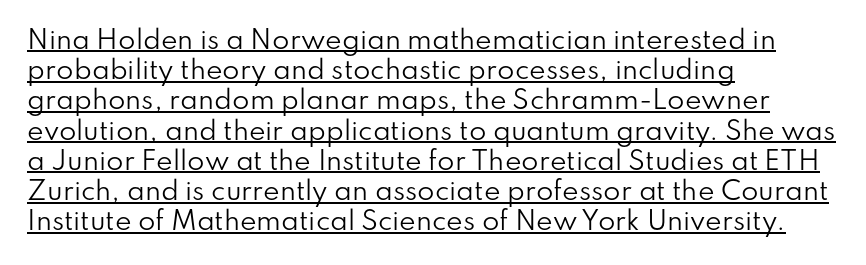
Vertical strokes here are truly vertical. Every word sits above its own underline. Vertical stems look standard width or narrower in stroke. The typesetter chose a ragged-right arrangement here. Spacing between characters is what you'd get straight out of the box.
